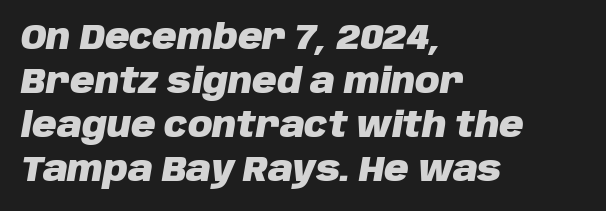
{"italic": "yes", "lean": "right", "slant_degrees": 10, "bold": "yes", "weight": "heavy", "width": "normal", "stroke_contrast": "low", "x_height": "large", "monospaced": "no", "underline": "no", "align": "left", "line_spacing": "normal", "line_spacing_ratio": 1.29, "letter_spacing": "normal", "letter_spacing_em": 0.0, "glyph_px": 34}
